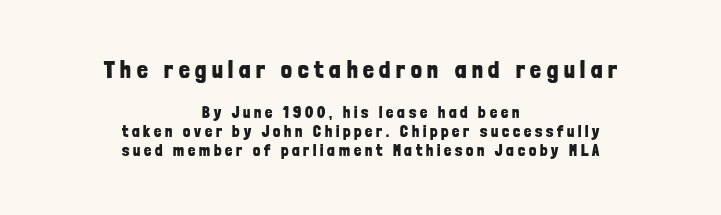
As a designer I'd log this as weight 700, bold. This layout puts the oversized block above and the modest block below. Leftover space on each line is divided equally before and after the words. Each word looks stretched out because of the extra space between its letters. If you drew a line through each stem, it would be perfectly vertical. The foot of each line stays bare and open.
